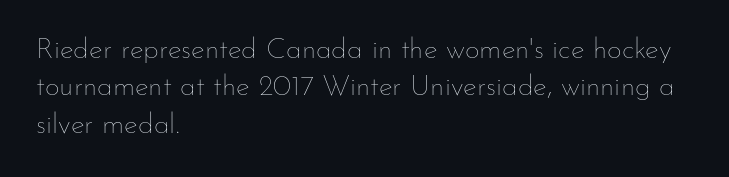
{"italic": "no", "bold": "no", "weight": "thin", "width": "normal", "stroke_contrast": "low", "x_height": "small", "monospaced": "no", "underline": "no", "align": "left", "line_spacing": "normal", "line_spacing_ratio": 1.29, "letter_spacing": "normal", "letter_spacing_em": 0.0, "glyph_px": 29}
